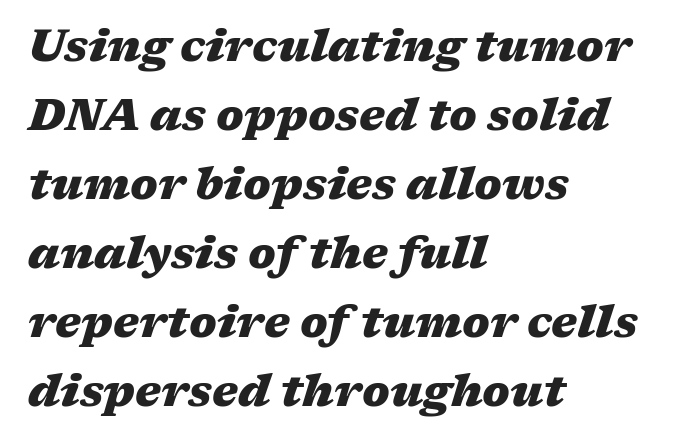
The image shows 44 px heavy, wide type, italic (leaning right); set left-aligned, normal line spacing (1.57x), normal letter spacing, not underlined; medium stroke contrast and a medium x-height.
